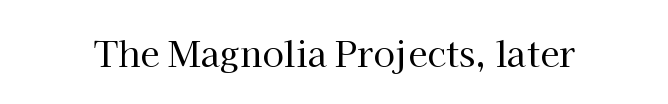
Q: Is the text bold? A: No.
Q: Is the text italic (slanted)? A: No, it is upright.
Q: Is the typeface a serif or a sans-serif typeface? A: Serif.
Q: Is the text underlined? A: No.
Q: Is the spacing between letters normal or unusually wide? A: Normal.
Q: Width (condensed, normal, or wide)? A: Normal.
Q: Stroke contrast? A: High.
Q: x-height? A: Medium.
Q: Monospaced? A: No.
